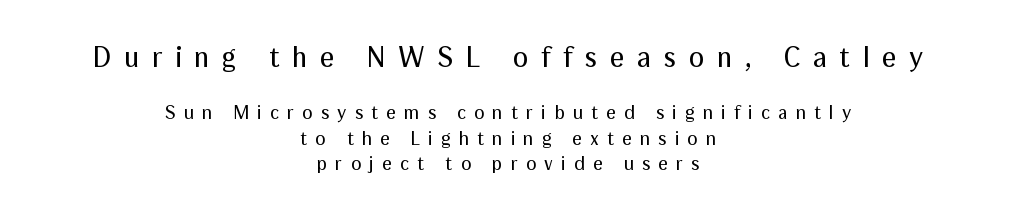
The image shows 29 px regular-weight sans-serif type, upright; set centered, normal line spacing (1.34x), unusually wide letter spacing (+0.43 em), not underlined; the first (top) block is 1.53x larger; medium stroke contrast and a medium x-height.
